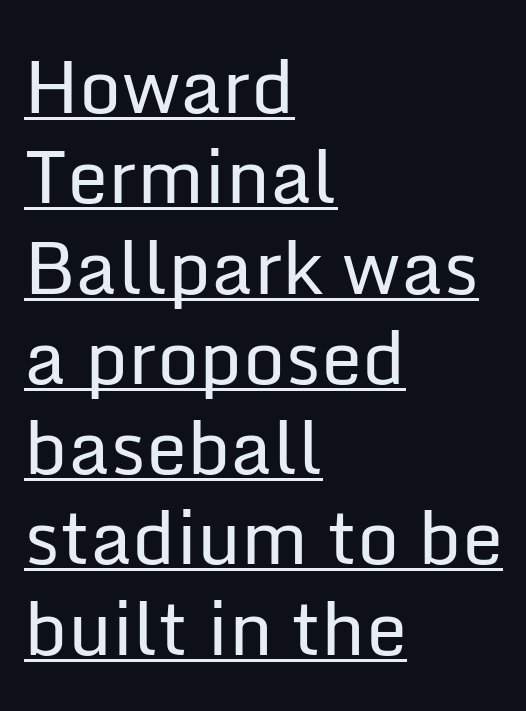
{"serif": "no", "italic": "no", "bold": "no", "weight": "regular", "width": "normal", "stroke_contrast": "low", "x_height": "medium", "monospaced": "no", "underline": "yes", "align": "left", "line_spacing_ratio": 1.22, "letter_spacing": "normal", "letter_spacing_em": 0.0, "glyph_px": 74}
